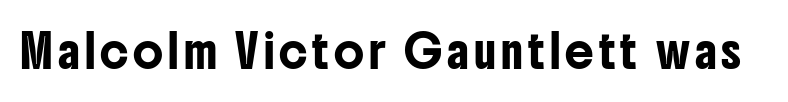
The image shows 32 px condensed sans-serif type, upright; set not underlined; low stroke contrast and a medium x-height.
